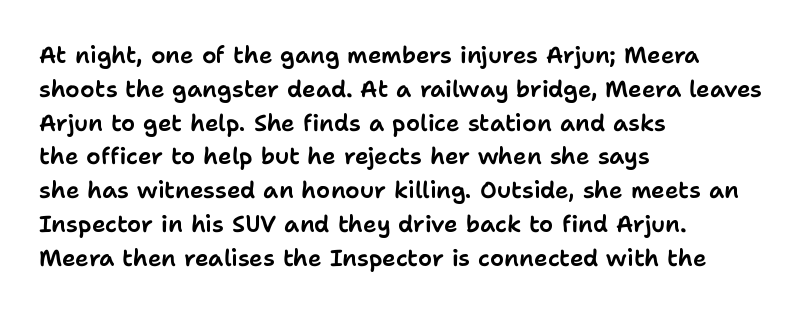
Left-aligned paragraph, ragged on the right. Compared with typical body copy, the letter spacing here is the same. A roman cut, with each character standing at attention. Baseline-to-baseline distance is the conventional proportion of letter height. The string is rendered with underlining switched off.
